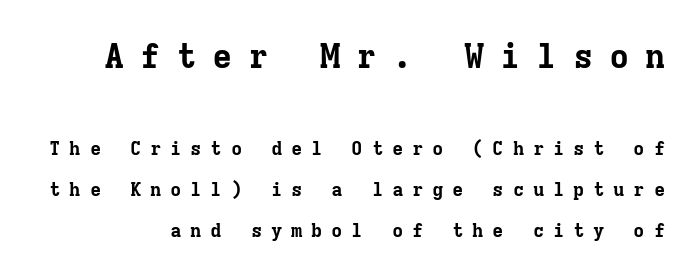
{"serif": "yes", "italic": "no", "bold": "yes", "weight": "bold", "width": "normal", "stroke_contrast": "low", "x_height": "medium", "monospaced": "yes", "underline": "no", "line_spacing": "loose", "line_spacing_ratio": 2.16, "letter_spacing": "wide", "letter_spacing_em": 0.46, "larger_block": "first", "size_ratio": 1.79, "glyph_px": 34}
